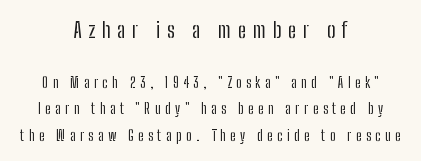
Q: Is the text bold? A: No.
Q: Is the text italic (slanted)? A: No, it is upright.
Q: Is the text underlined? A: No.
Q: How is the paragraph aligned? A: Centered.
Q: Is the spacing between letters normal or unusually wide? A: Unusually wide.
Q: Is the spacing between lines tight, normal or loose? A: Loose.
Q: Which block of text is set in a larger size, the first (top) or the second (bottom)? A: The first (top) one.
